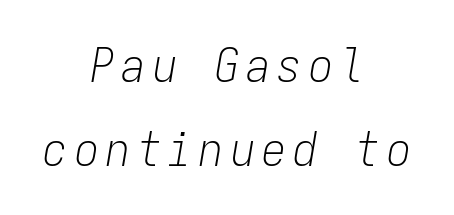
{"italic": "yes", "lean": "right", "slant_degrees": 9, "bold": "no", "weight": "light", "width": "condensed", "stroke_contrast": "low", "x_height": "medium", "monospaced": "yes", "underline": "no", "align": "center", "line_spacing_ratio": 1.74, "glyph_px": 48}
